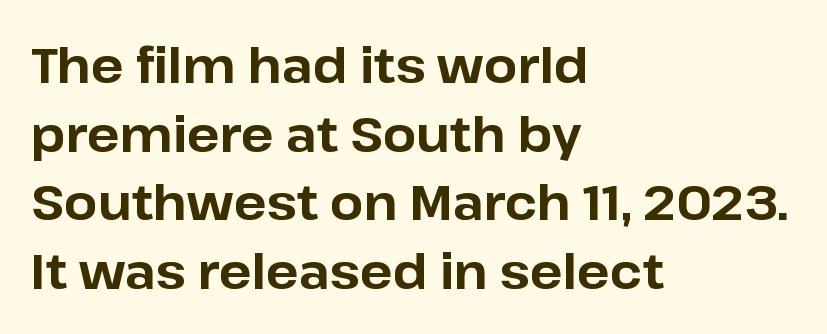
The image shows 48 px bold sans-serif type, upright; set left-aligned, normal line spacing (1.43x), normal letter spacing, not underlined; low stroke contrast and a medium x-height.
